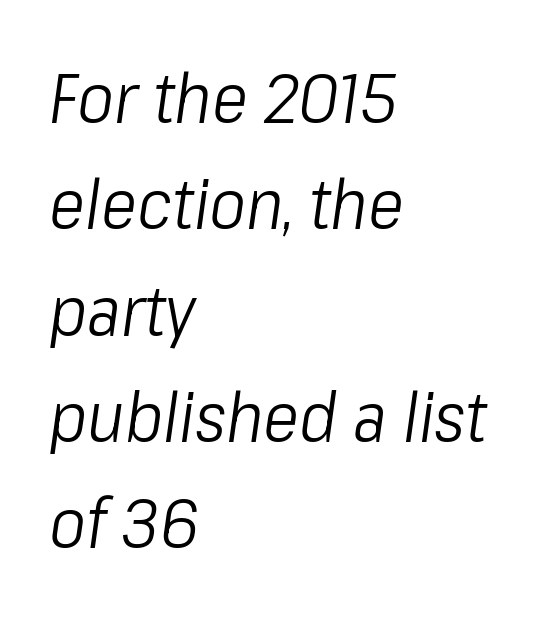
Q: Is the text bold? A: No.
Q: Is the text italic (slanted)? A: Yes, it leans right by about 8 degrees.
Q: Is the text underlined? A: No.
Q: How is the paragraph aligned? A: Left-aligned.
Q: Is the spacing between letters normal or unusually wide? A: Normal.
Q: Is the spacing between lines tight, normal or loose? A: Normal.
Q: Width (condensed, normal, or wide)? A: Condensed.
Q: Stroke contrast? A: Low.
Q: x-height? A: Medium.
Q: Monospaced? A: No.
